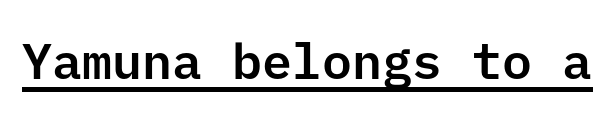
{"serif": "no", "italic": "no", "width": "normal", "stroke_contrast": "low", "x_height": "medium", "underline": "yes", "letter_spacing": "normal", "letter_spacing_em": 0.0, "glyph_px": 50}
